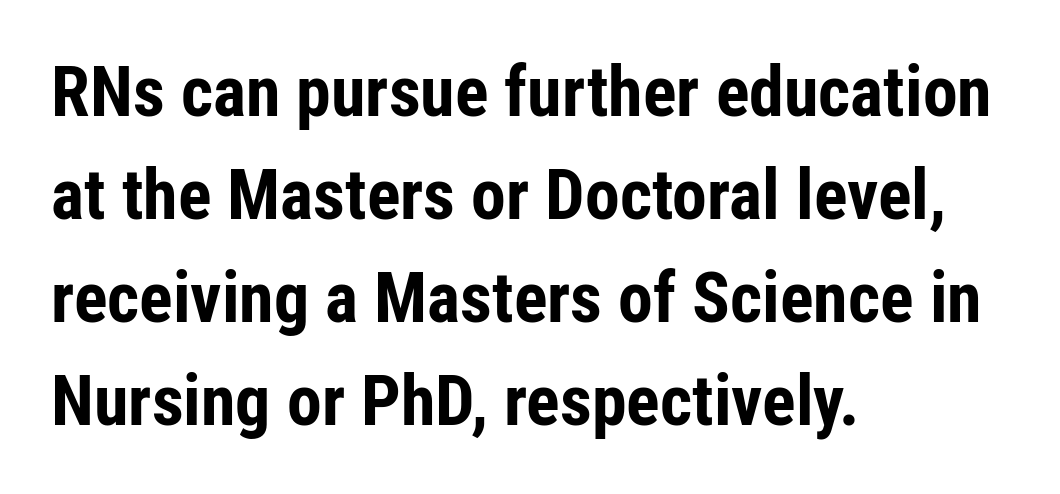
This rendering employs a face without finishing strokes, i.e., a sans-serif. No word sits above an underline. Character widths vary here, with narrow letters taking less room than wide ones. The gaps between neighbouring characters are ordinary and unremarkable. Line starts are locked; line ends wander.
